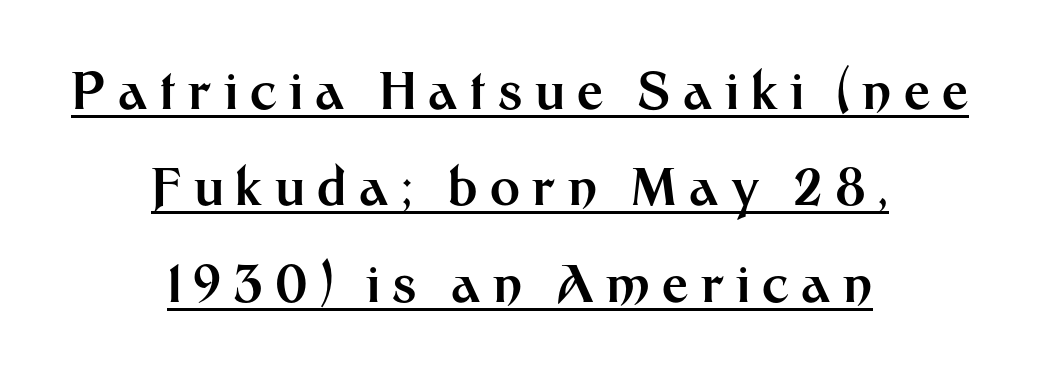
The glyphs are accompanied by a horizontal stroke just below them. Heft: maximum for text — a bold. A roman cut, with each character standing at attention. Line starts and ends both wander, symmetrically. Proportional: the letters do not fall into vertical columns.
